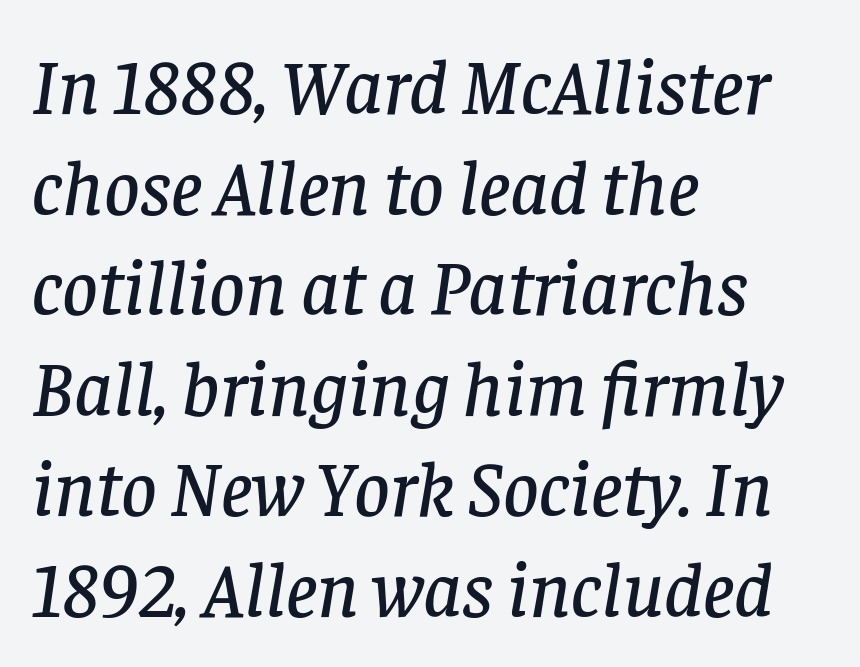
{"serif": "yes", "italic": "yes", "lean": "right", "slant_degrees": 8, "width": "normal", "stroke_contrast": "low", "x_height": "large", "monospaced": "no", "underline": "no", "align": "left", "line_spacing": "normal", "line_spacing_ratio": 1.29, "letter_spacing": "normal", "letter_spacing_em": 0.0, "glyph_px": 78}
